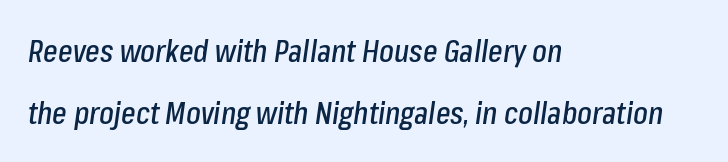
The image shows 31 px condensed type, italic (leaning right); set left-aligned, loose line spacing (2.01x), normal letter spacing, not underlined; low stroke contrast and a medium x-height.
